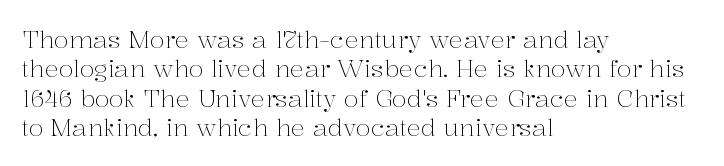
Notice how the stems are strictly vertical — no italics here. Standard letterfit; no display-style spreading of the glyphs. The space beneath each line is pristine and unruled. Counters stay open thanks to moderate or lighter strokes. A classic flush-left, rag-right setting is used for this passage.
